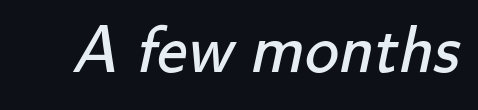
Q: Is the text bold? A: No.
Q: Is the typeface a serif or a sans-serif typeface? A: Sans-serif.
Q: Is the text underlined? A: No.
Q: Is the spacing between letters normal or unusually wide? A: Normal.
Q: Width (condensed, normal, or wide)? A: Normal.
Q: Stroke contrast? A: Low.
Q: x-height? A: Small.
Q: Monospaced? A: No.
